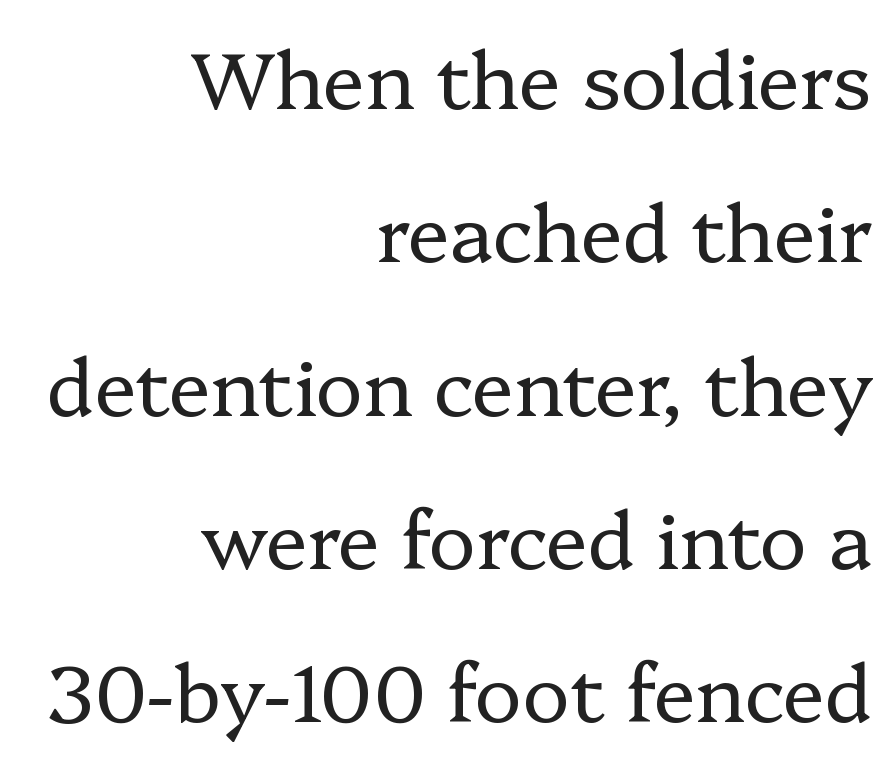
No letter is thick-stroked: the sample isn't bold. Unlike a clean sans, this face finishes its strokes with serifs. This sample has the flowing, uneven cadence of proportional lettering. What stands out about the letter spacing? Nothing — it is the standard amount. The compositor pushed each line to the right boundary.
